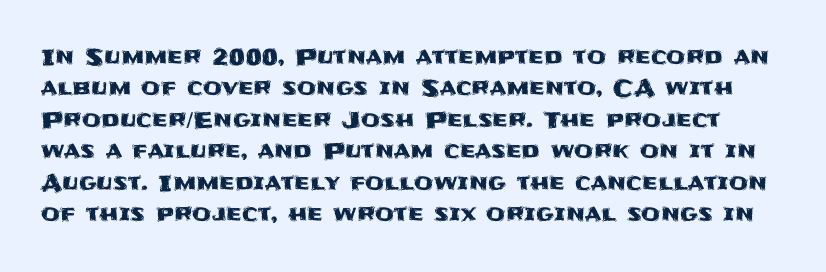
The image shows 22 px text type, upright; set normal line spacing (1.43x), normal letter spacing, not underlined.
